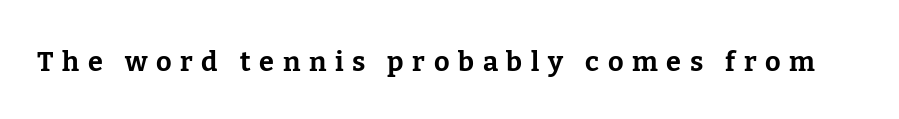
Typographic density is high because the face is bold. Type without underlining. Here the glyphs are tracked loosely, breaking word shapes into spaced letters. The typography opts for an upright posture over an oblique one.
